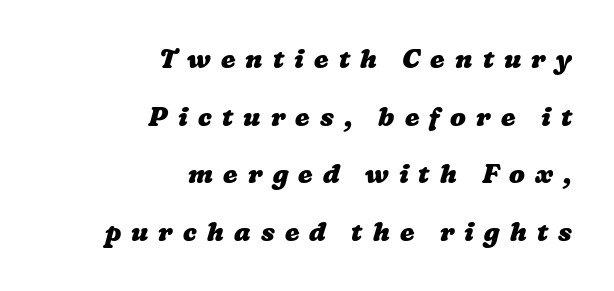
Plenty of ink on the page — the face is bold. This sample uses expanded letter spacing, leaving extra air between glyphs. Anything drawn beneath the words? Only blank space. The leading is generous, giving the passage an open texture. Horizontally, the lines are justified to the trailing edge only.
